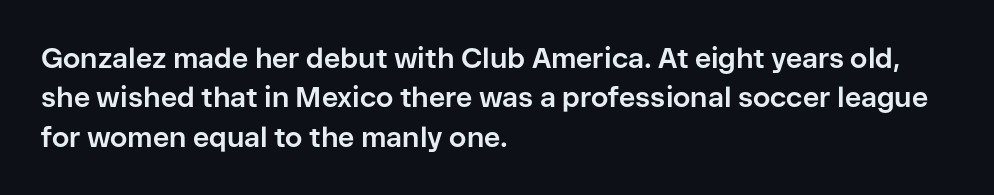
Q: Is the text bold? A: Yes.
Q: Is the text italic (slanted)? A: No, it is upright.
Q: Is the typeface a serif or a sans-serif typeface? A: Sans-serif.
Q: Is the text underlined? A: No.
Q: How is the paragraph aligned? A: Left-aligned.
Q: Is the spacing between letters normal or unusually wide? A: Normal.
Q: Is the spacing between lines tight, normal or loose? A: Normal.
Q: Width (condensed, normal, or wide)? A: Normal.
Q: Stroke contrast? A: Low.
Q: x-height? A: Medium.
Q: Monospaced? A: No.
